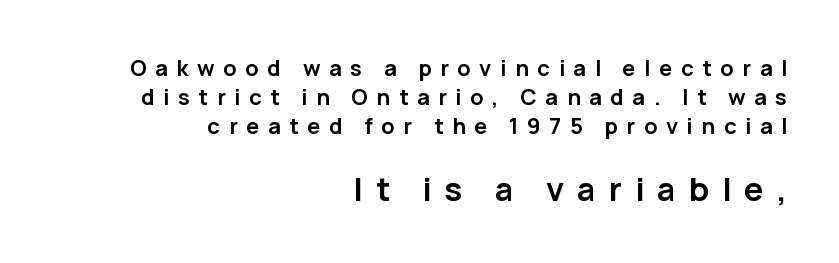
Q: Is the text bold? A: Yes.
Q: Is the text italic (slanted)? A: No, it is upright.
Q: Is the typeface a serif or a sans-serif typeface? A: Sans-serif.
Q: Is the text underlined? A: No.
Q: How is the paragraph aligned? A: Right-aligned.
Q: Is the spacing between letters normal or unusually wide? A: Unusually wide.
Q: Is the spacing between lines tight, normal or loose? A: Normal.
Q: Which block of text is set in a larger size, the first (top) or the second (bottom)? A: The second (bottom) one.
Q: Width (condensed, normal, or wide)? A: Normal.
Q: Stroke contrast? A: Low.
Q: x-height? A: Medium.
Q: Monospaced? A: No.
